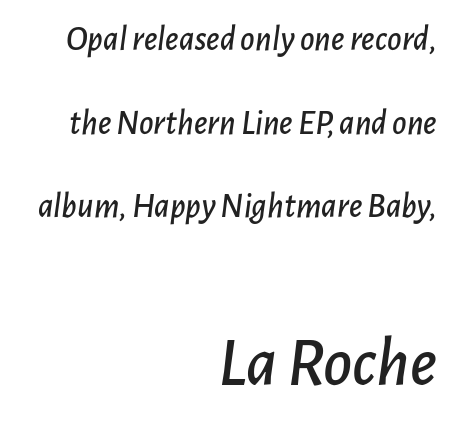
{"italic": "yes", "lean": "right", "slant_degrees": 7, "width": "normal", "stroke_contrast": "low", "x_height": "medium", "monospaced": "no", "underline": "no", "align": "right", "line_spacing": "loose", "line_spacing_ratio": 2.39, "letter_spacing": "normal", "letter_spacing_em": 0.0, "larger_block": "second", "size_ratio": 2.0, "glyph_px": 70}
